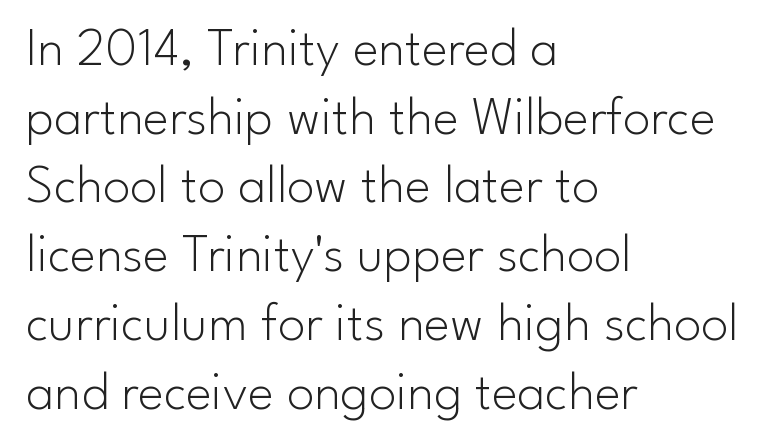
The image shows 55 px light sans-serif type, upright; set left-aligned, normal line spacing (1.25x), normal letter spacing, not underlined; low stroke contrast and a small x-height.
